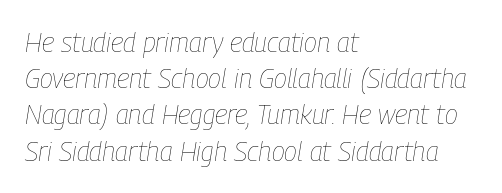
Q: Is the text bold? A: No.
Q: Is the text italic (slanted)? A: Yes, it leans right by about 9 degrees.
Q: Is the text underlined? A: No.
Q: How is the paragraph aligned? A: Left-aligned.
Q: Is the spacing between letters normal or unusually wide? A: Normal.
Q: Is the spacing between lines tight, normal or loose? A: Normal.
